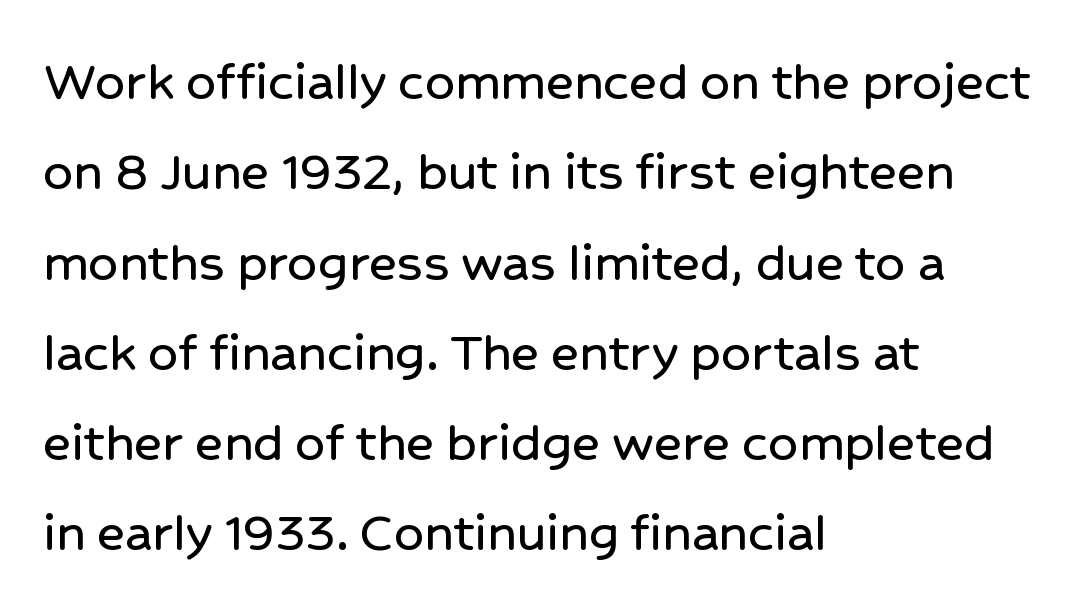
Q: Is the text italic (slanted)? A: No, it is upright.
Q: Is the typeface a serif or a sans-serif typeface? A: Sans-serif.
Q: Is the text underlined? A: No.
Q: How is the paragraph aligned? A: Left-aligned.
Q: Is the spacing between letters normal or unusually wide? A: Normal.
Q: Is the spacing between lines tight, normal or loose? A: Normal.
Q: Width (condensed, normal, or wide)? A: Normal.
Q: Stroke contrast? A: Low.
Q: x-height? A: Medium.
Q: Monospaced? A: No.
